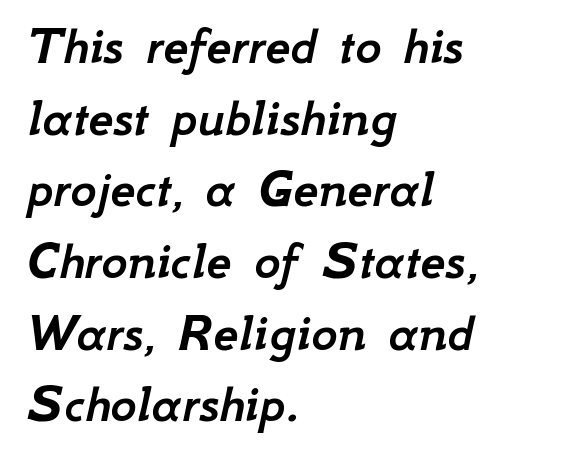
Q: Is the text italic (slanted)? A: Yes, it leans right by about 12 degrees.
Q: Is the text underlined? A: No.
Q: How is the paragraph aligned? A: Left-aligned.
Q: Is the spacing between letters normal or unusually wide? A: Normal.
Q: Is the spacing between lines tight, normal or loose? A: Normal.
Q: Width (condensed, normal, or wide)? A: Normal.
Q: Stroke contrast? A: Low.
Q: x-height? A: Small.
Q: Monospaced? A: No.
